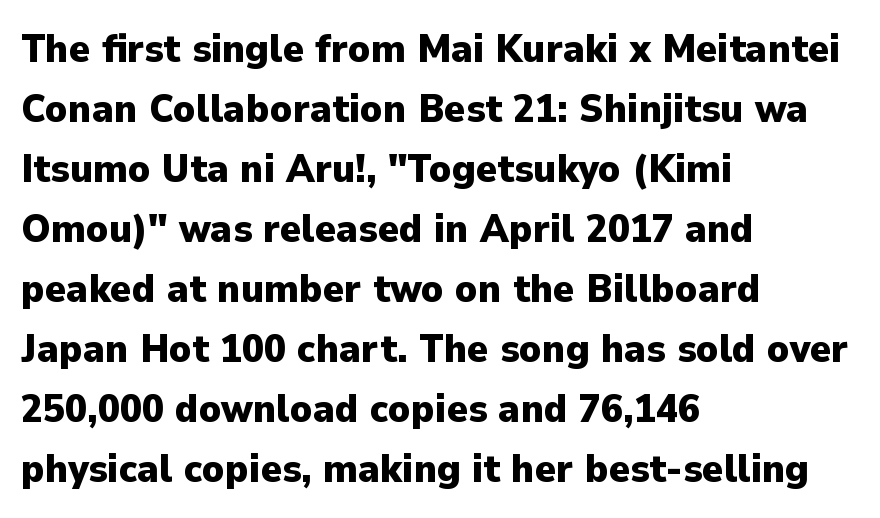
Q: Is the text bold? A: Yes.
Q: Is the text italic (slanted)? A: No, it is upright.
Q: Is the typeface a serif or a sans-serif typeface? A: Sans-serif.
Q: Is the text underlined? A: No.
Q: How is the paragraph aligned? A: Left-aligned.
Q: Is the spacing between letters normal or unusually wide? A: Normal.
Q: Is the spacing between lines tight, normal or loose? A: Normal.
Q: Width (condensed, normal, or wide)? A: Normal.
Q: Stroke contrast? A: Low.
Q: x-height? A: Medium.
Q: Monospaced? A: No.
